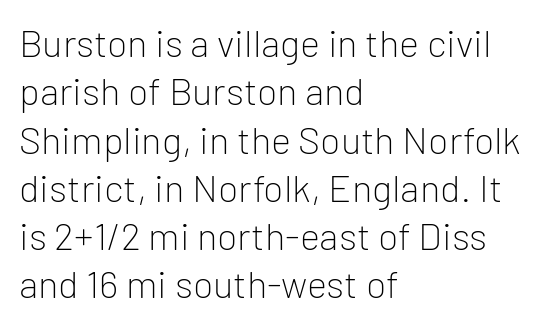
No extra ink here — the face is not bold. Italic? Not at all — the glyphs are vertical. Short note: letters normally spaced. Descenders hang freely into open space. The compositor pushed each line to the left boundary. The passage shown is typed in a proportional face where columns would drift.
